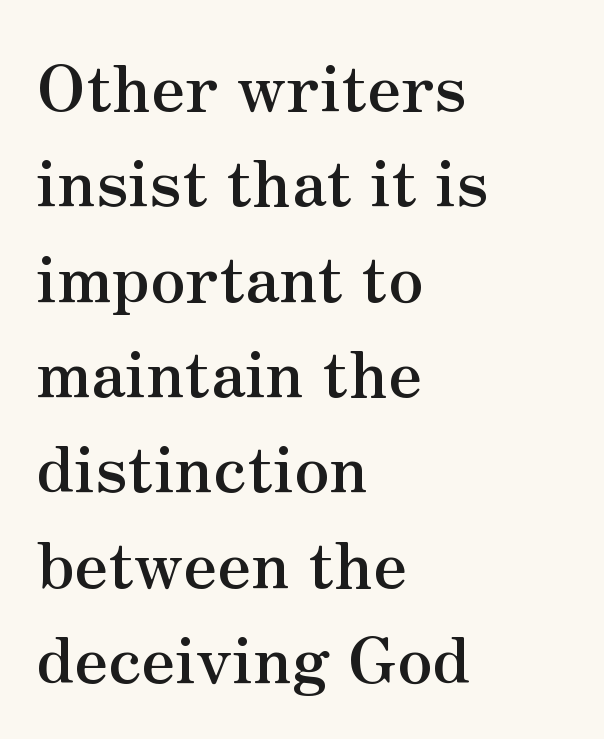
{"serif": "yes", "italic": "no", "bold": "yes", "weight": "semibold", "width": "normal", "stroke_contrast": "medium", "x_height": "small", "monospaced": "no", "underline": "no", "align": "left", "line_spacing": "normal", "line_spacing_ratio": 1.49, "letter_spacing": "normal", "letter_spacing_em": 0.0, "glyph_px": 64}
